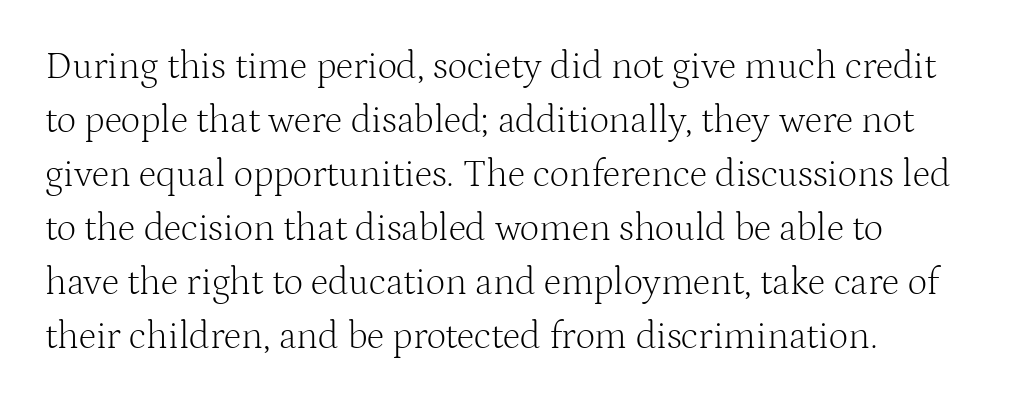
Every character sits straight up, as roman type does. Vertical stems look standard width or narrower in stroke. A typesetter would call this leading conventional body-copy spacing. Type style note: has serifs. Any mark beneath the type? The region is blank. Here the glyphs are tracked normally, forming tight word shapes.
